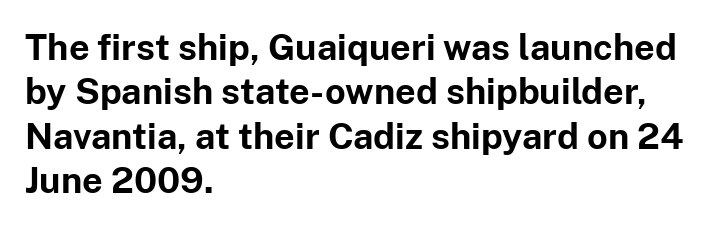
Q: Is the text bold? A: Yes.
Q: Is the text italic (slanted)? A: No, it is upright.
Q: Is the typeface a serif or a sans-serif typeface? A: Sans-serif.
Q: Is the text underlined? A: No.
Q: How is the paragraph aligned? A: Left-aligned.
Q: Is the spacing between letters normal or unusually wide? A: Normal.
Q: Width (condensed, normal, or wide)? A: Normal.
Q: Stroke contrast? A: Low.
Q: x-height? A: Medium.
Q: Monospaced? A: No.
